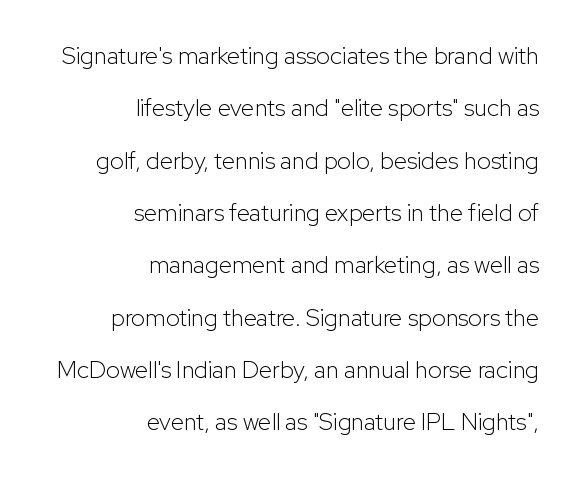
The gaps between neighbouring characters are ordinary and unremarkable. These glyphs show unthickened strokes, regular width or finer. Every stem runs plumb, perpendicular to the baseline. Students, observe: this is what heavily led, spacious text looks like.
